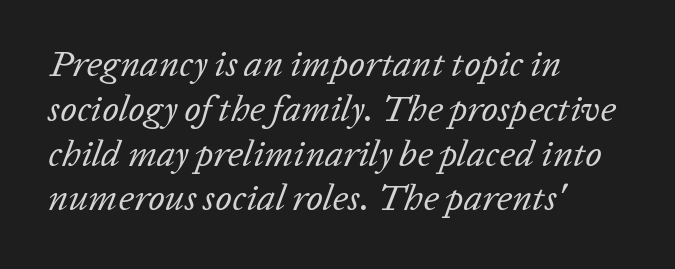
{"italic": "yes", "lean": "right", "slant_degrees": 20, "bold": "no", "weight": "regular", "width": "normal", "stroke_contrast": "low", "x_height": "medium", "monospaced": "no", "underline": "no", "align": "left", "line_spacing_ratio": 1.21, "letter_spacing": "normal", "letter_spacing_em": 0.0, "glyph_px": 37}
